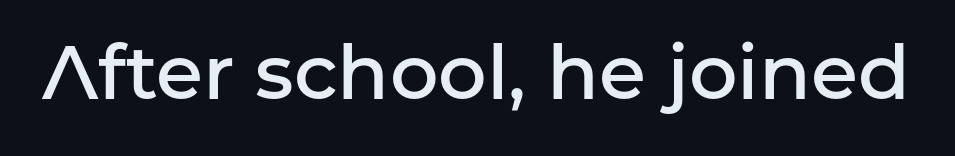
{"serif": "no", "italic": "no", "bold": "semi", "weight": "semibold", "width": "normal", "stroke_contrast": "low", "x_height": "medium", "monospaced": "no", "underline": "no", "letter_spacing": "normal", "letter_spacing_em": 0.0, "glyph_px": 76}
